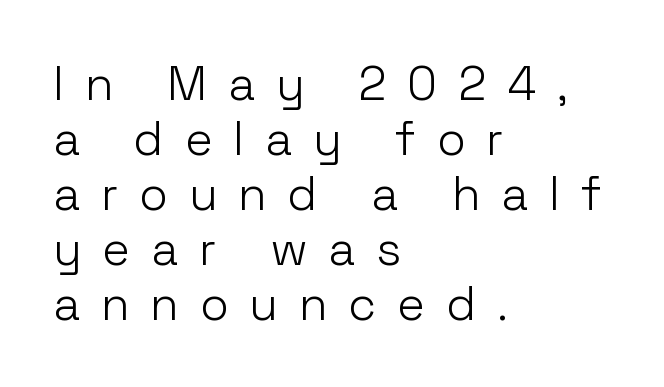
The image shows 47 px light sans-serif type, upright; set left-aligned, line spacing 1.17x, unusually wide letter spacing (+0.44 em), not underlined; low stroke contrast and a medium x-height.
